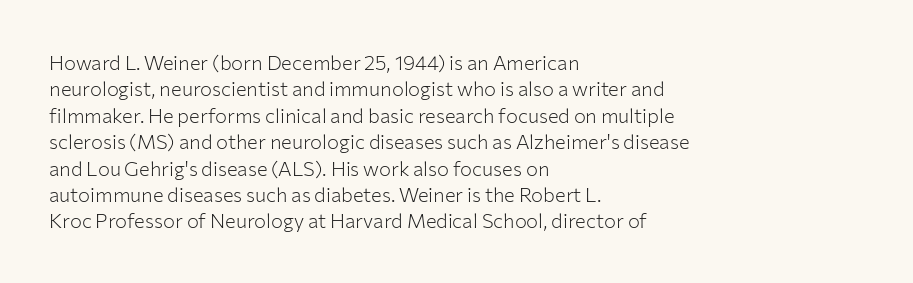
Q: Is the text bold? A: No.
Q: Is the text italic (slanted)? A: No, it is upright.
Q: Is the text underlined? A: No.
Q: How is the paragraph aligned? A: Left-aligned.
Q: Is the spacing between letters normal or unusually wide? A: Normal.
Q: Is the spacing between lines tight, normal or loose? A: Normal.
